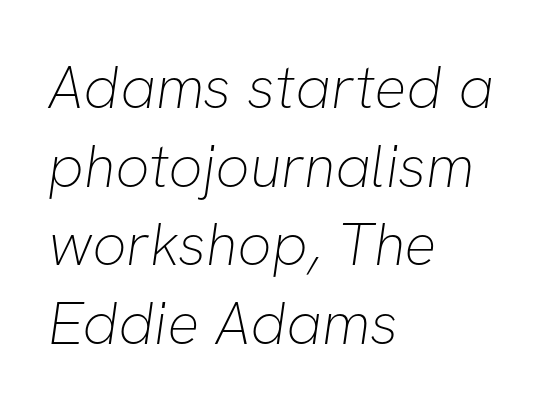
How are the letters spaced? Ordinarily, with no added tracking. Visually the block forms a straight wall on the left and a jagged coastline on the right. The glyphs in this specimen are sans serif. The font is comparable to plain body text, perhaps lighter. The face used here is proportionally spaced, like ordinary book or web type.
